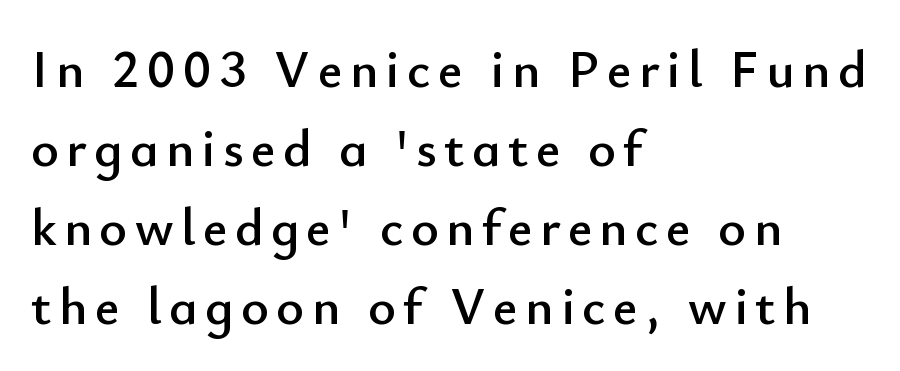
The image shows 53 px sans-serif type, upright; set left-aligned, normal line spacing (1.49x), not underlined; low stroke contrast and a small x-height.
